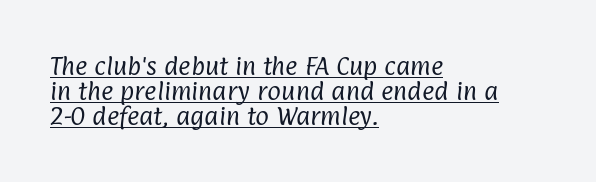
The image shows 21 px text type; set left-aligned, line spacing 1.2x, normal letter spacing, underlined.
